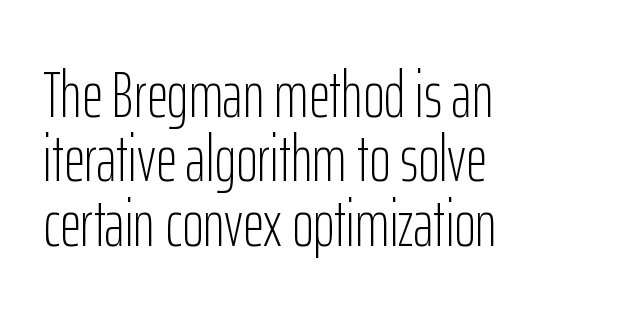
Q: Is the text bold? A: No.
Q: Is the text italic (slanted)? A: No, it is upright.
Q: Is the typeface a serif or a sans-serif typeface? A: Sans-serif.
Q: Is the text underlined? A: No.
Q: How is the paragraph aligned? A: Left-aligned.
Q: Is the spacing between letters normal or unusually wide? A: Normal.
Q: Is the spacing between lines tight, normal or loose? A: Tight.
Q: Width (condensed, normal, or wide)? A: Condensed.
Q: Stroke contrast? A: Low.
Q: x-height? A: Medium.
Q: Monospaced? A: No.
